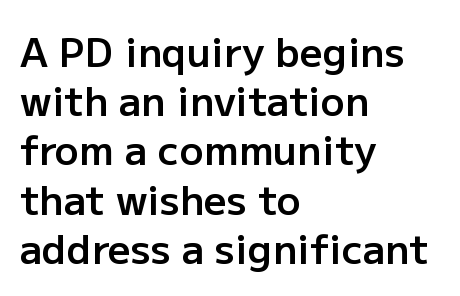
The characters display no serif detailing; their extremities are plain. This sample uses an upright cut, with every glyph sitting square on the baseline. Underline: absent. Notice the strokes are somewhat thickened but not fully heavy: this is a semibold.
